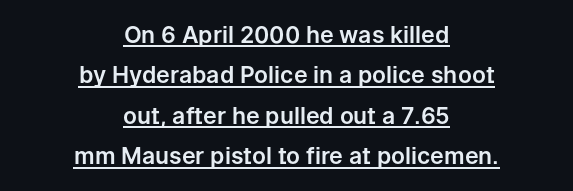
{"italic": "no", "underline": "yes", "align": "center", "line_spacing_ratio": 1.76, "letter_spacing": "normal", "letter_spacing_em": 0.0, "glyph_px": 23}
